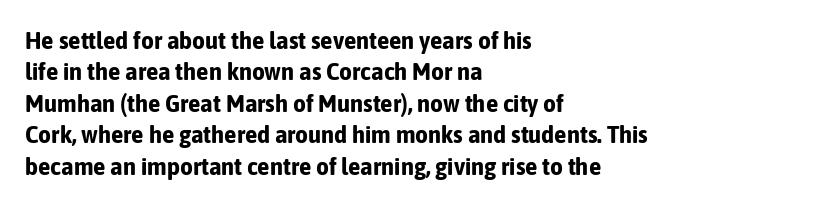
{"italic": "no", "bold": "yes", "underline": "no", "align": "left", "line_spacing": "normal", "line_spacing_ratio": 1.26, "letter_spacing": "normal", "letter_spacing_em": 0.0, "glyph_px": 25}
